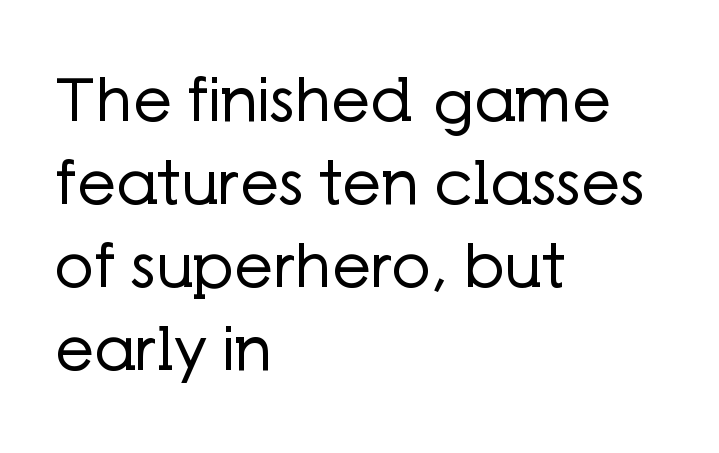
The passage shown has conventional tracking throughout. Vertical spacing — default. The axis of the letterforms is exactly vertical. Quick note: underline off. These lines are composed in type without serifs. The rag falls on the right side of this text block.
